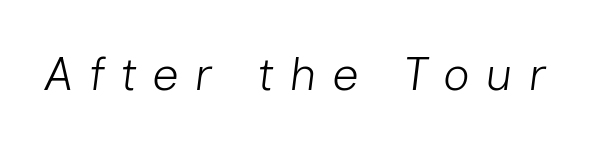
{"italic": "yes", "lean": "right", "slant_degrees": 7, "bold": "no", "weight": "light", "width": "normal", "stroke_contrast": "low", "x_height": "medium", "monospaced": "no", "underline": "no", "letter_spacing": "wide", "letter_spacing_em": 0.33, "glyph_px": 47}
